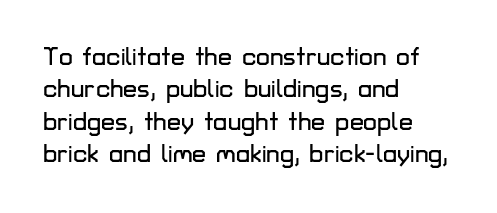
The image shows 25 px text type, upright; set left-aligned, normal line spacing (1.3x), normal letter spacing, not underlined.
